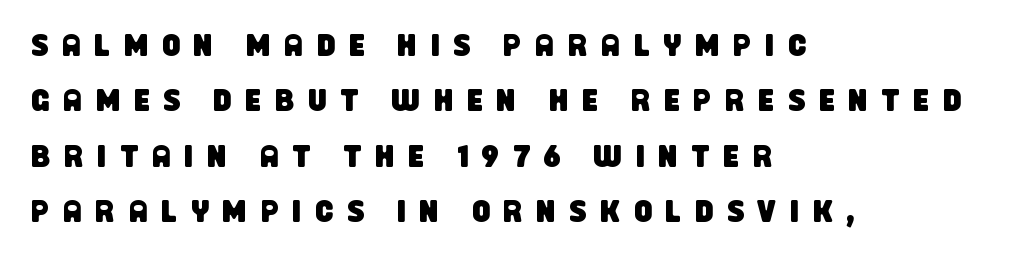
The image shows 31 px condensed sans-serif type; set left-aligned, line spacing 1.79x, unusually wide letter spacing (+0.45 em), not underlined; low stroke contrast and a large x-height.
